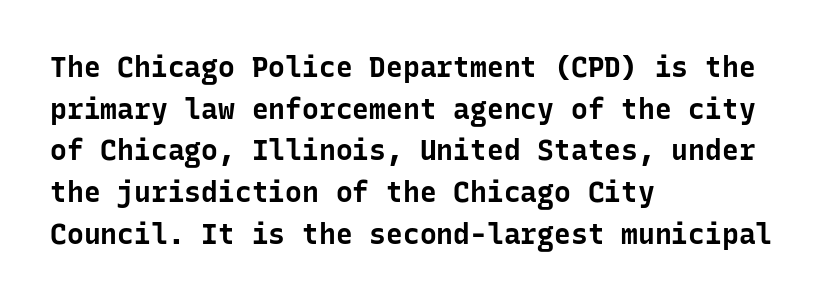
{"serif": "no", "italic": "no", "bold": "yes", "weight": "bold", "width": "normal", "stroke_contrast": "low", "x_height": "medium", "monospaced": "yes", "underline": "no", "align": "left", "line_spacing": "normal", "line_spacing_ratio": 1.49, "letter_spacing": "normal", "letter_spacing_em": 0.0, "glyph_px": 28}
